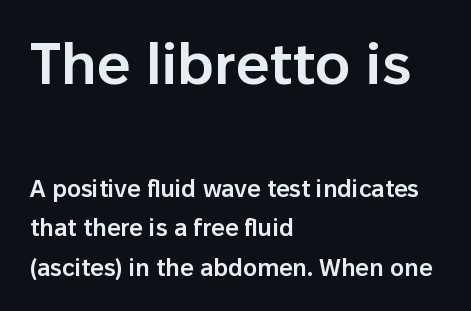
The image shows 59 px semibold sans-serif type, upright; set left-aligned, normal line spacing (1.65x), normal letter spacing, not underlined; the first (top) block is 2.46x larger; low stroke contrast and a medium x-height.
